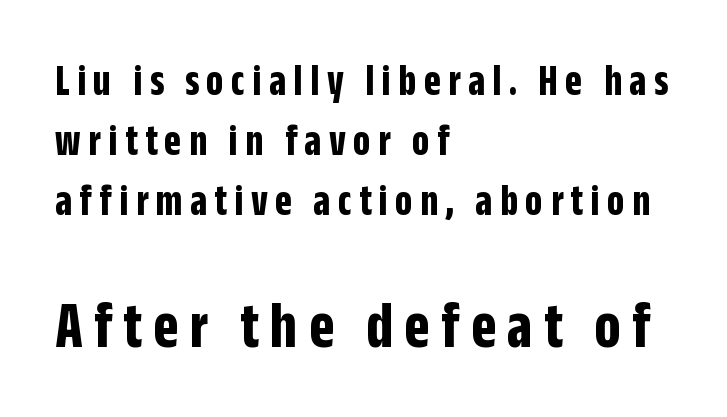
{"serif": "no", "italic": "no", "bold": "yes", "weight": "bold", "width": "condensed", "stroke_contrast": "low", "x_height": "large", "monospaced": "no", "underline": "no", "align": "left", "line_spacing": "normal", "line_spacing_ratio": 1.36, "larger_block": "second", "size_ratio": 1.5, "glyph_px": 66}
